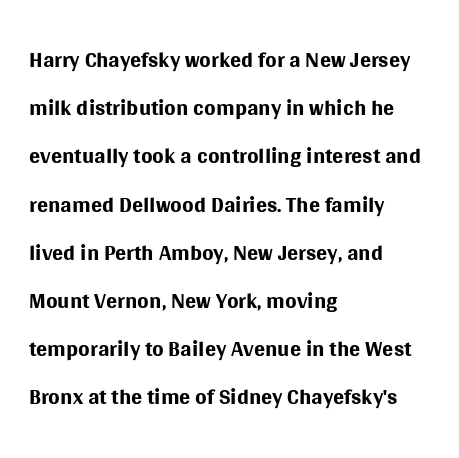
Here the designer chose a conventional face with non-uniform glyph widths. A typesetter would call this leading conventional body-copy spacing. The lines are quadded left. Counters stay open thanks to moderate or lighter strokes.
